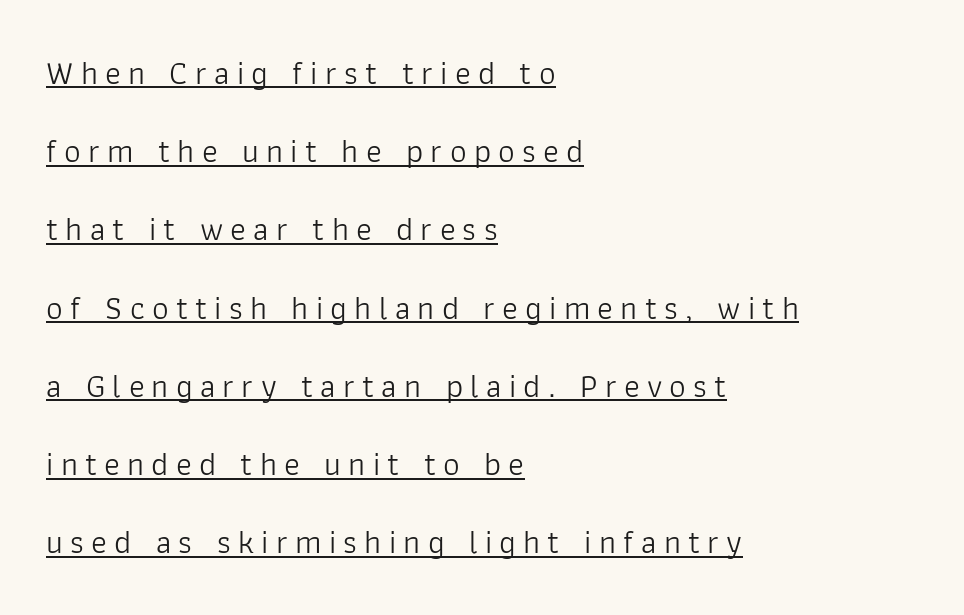
The image shows 33 px light sans-serif type, upright; set left-aligned, loose line spacing (2.37x), unusually wide letter spacing (+0.22 em), underlined; low stroke contrast and a medium x-height.
